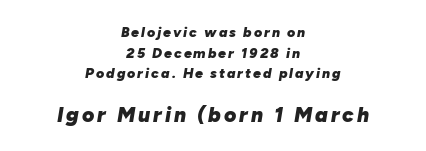
{"italic": "yes", "lean": "right", "slant_degrees": 10, "bold": "yes", "underline": "no", "align": "center", "line_spacing": "normal", "line_spacing_ratio": 1.48, "larger_block": "second", "size_ratio": 1.5, "glyph_px": 21}
